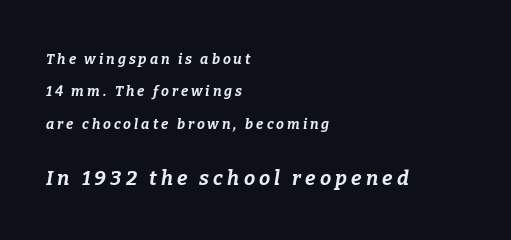
{"italic": "yes", "lean": "right", "slant_degrees": 9, "bold": "yes", "underline": "no", "align": "left", "line_spacing": "loose", "line_spacing_ratio": 2.32, "letter_spacing": "wide", "letter_spacing_em": 0.21, "larger_block": "second", "size_ratio": 1.43, "glyph_px": 20}
